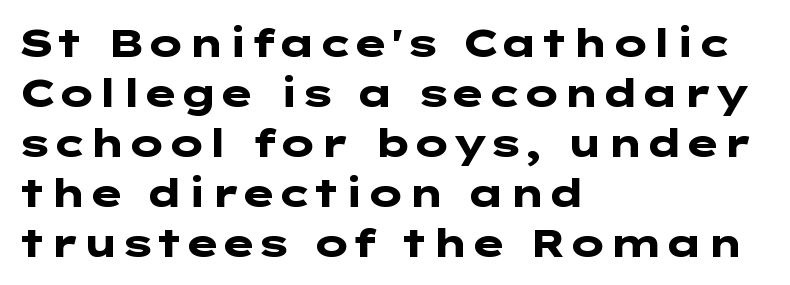
Q: Is the text bold? A: Yes.
Q: Is the text italic (slanted)? A: No, it is upright.
Q: Is the typeface a serif or a sans-serif typeface? A: Sans-serif.
Q: Is the text underlined? A: No.
Q: How is the paragraph aligned? A: Left-aligned.
Q: Is the spacing between letters normal or unusually wide? A: Normal.
Q: Is the spacing between lines tight, normal or loose? A: Normal.
Q: Width (condensed, normal, or wide)? A: Wide.
Q: Stroke contrast? A: Low.
Q: x-height? A: Medium.
